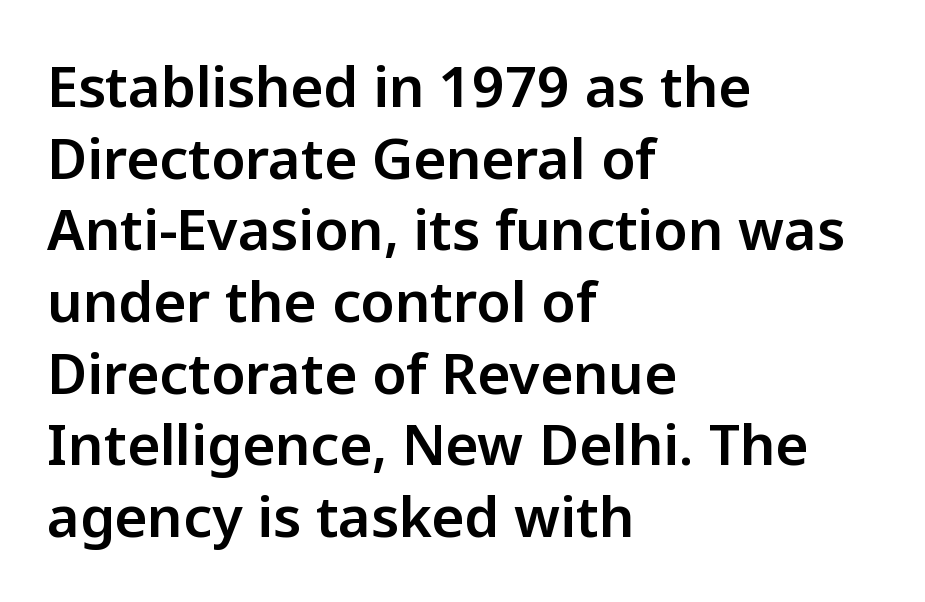
Q: Is the text italic (slanted)? A: No, it is upright.
Q: Is the typeface a serif or a sans-serif typeface? A: Sans-serif.
Q: Is the text underlined? A: No.
Q: How is the paragraph aligned? A: Left-aligned.
Q: Is the spacing between letters normal or unusually wide? A: Normal.
Q: Is the spacing between lines tight, normal or loose? A: Normal.
Q: Width (condensed, normal, or wide)? A: Normal.
Q: Stroke contrast? A: Low.
Q: x-height? A: Medium.
Q: Monospaced? A: No.
